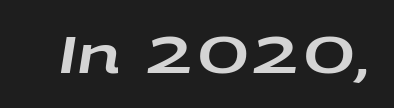
The image shows 51 px wide type, italic (leaning right); set normal letter spacing, not underlined; low stroke contrast and a large x-height.
